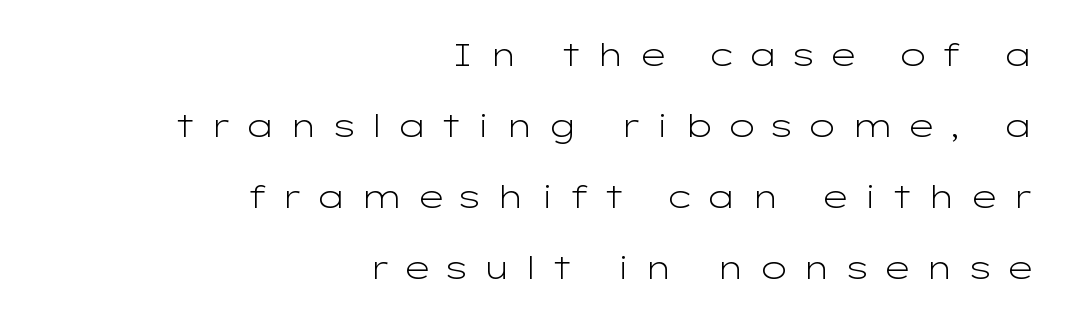
Substantial extra tracking has been applied to these lines. Is the type heavy? It reads as light-to-regular instead. Looks like regular typesetting: each glyph gets only the width it needs. Ascenders rise straight up at ninety degrees.
